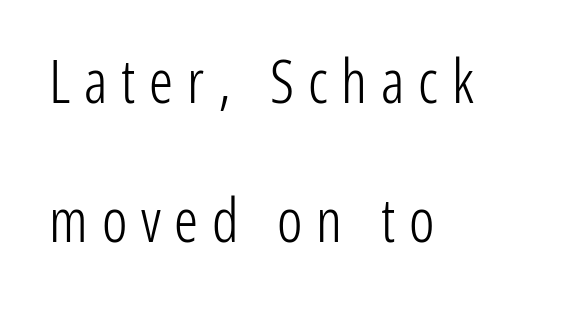
The image shows 60 px light, condensed sans-serif type, upright; set left-aligned, loose line spacing (2.31x), unusually wide letter spacing (+0.23 em), not underlined; low stroke contrast and a medium x-height.
